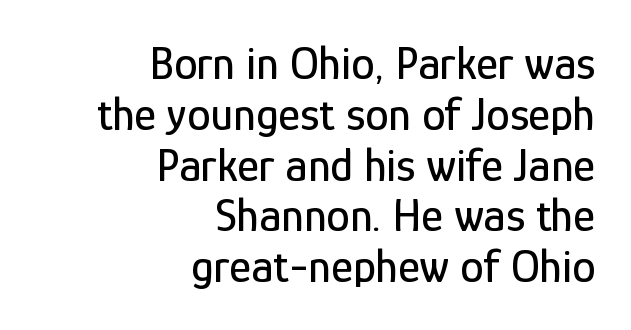
The words here are not underlined. A typesetter would mark this as roman, not italic. Character widths vary here, with narrow letters taking less room than wide ones. This sample uses a sans-serif face. Is there much room between lines? No — they nearly touch. Words appear dense and cohesive because spacing is normal.
